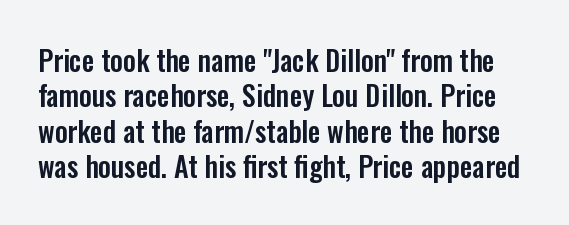
Students, observe: this is what conventionally led text looks like. Descenders are the only things crossing below the line. Rendered with straight, roman letterforms. What stands out about the letter spacing? Nothing — it is the standard amount.
